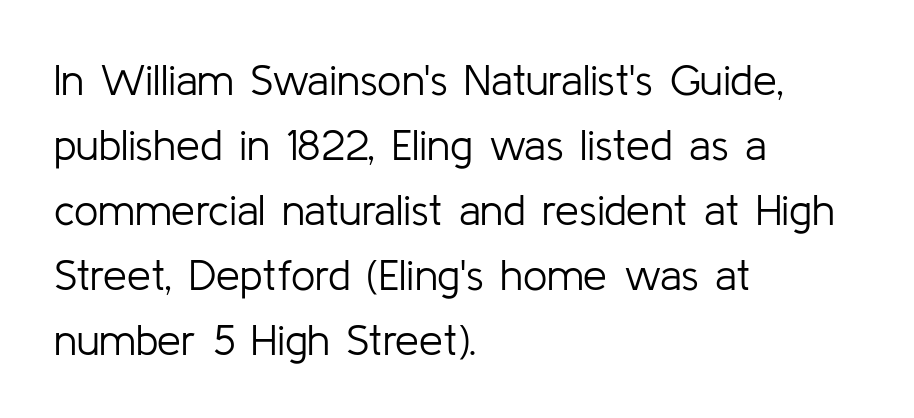
The image shows 43 px light sans-serif type, upright; set left-aligned, normal line spacing (1.51x), normal letter spacing, not underlined; low stroke contrast and a medium x-height.
